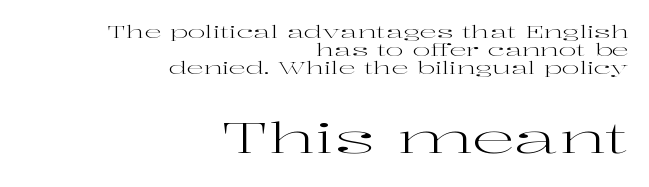
Q: Is the text bold? A: No.
Q: Is the text italic (slanted)? A: No, it is upright.
Q: Is the typeface a serif or a sans-serif typeface? A: Serif.
Q: Is the text underlined? A: No.
Q: How is the paragraph aligned? A: Right-aligned.
Q: Is the spacing between letters normal or unusually wide? A: Normal.
Q: Is the spacing between lines tight, normal or loose? A: Tight.
Q: Which block of text is set in a larger size, the first (top) or the second (bottom)? A: The second (bottom) one.
Q: Width (condensed, normal, or wide)? A: Wide.
Q: Stroke contrast? A: High.
Q: x-height? A: Medium.
Q: Monospaced? A: No.
